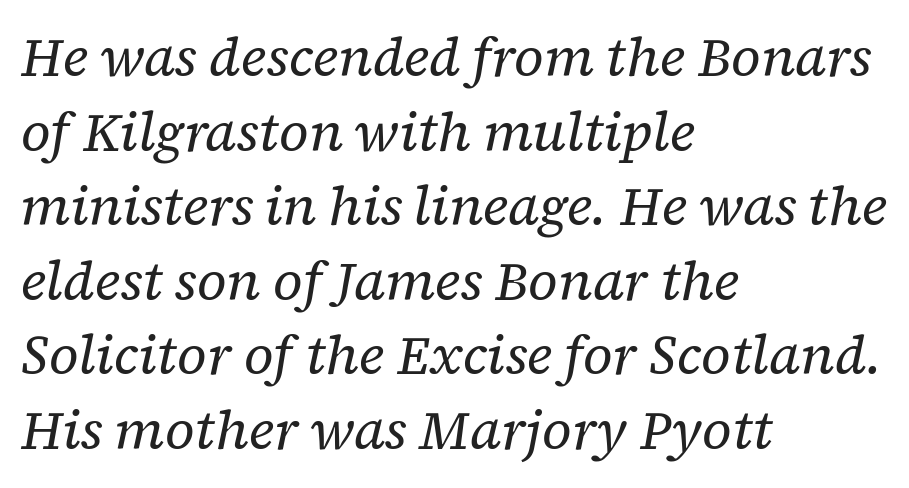
The image shows 54 px regular-weight serif type, italic (leaning right); set left-aligned, normal line spacing (1.38x), normal letter spacing, not underlined; low stroke contrast and a medium x-height.
